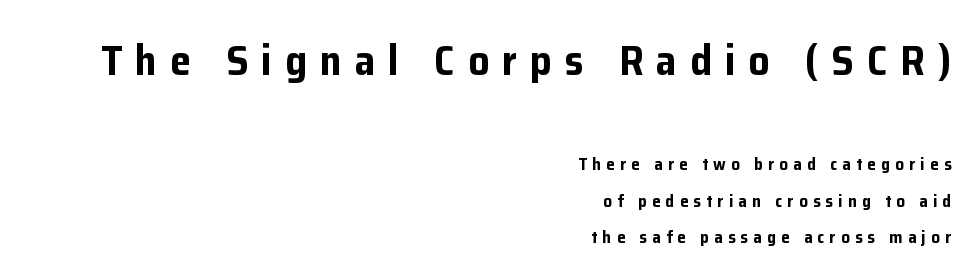
The image shows 42 px bold sans-serif type, upright; set right-aligned, loose line spacing (2.14x), unusually wide letter spacing (+0.31 em), not underlined; the first (top) block is 2.47x larger; low stroke contrast and a medium x-height.
